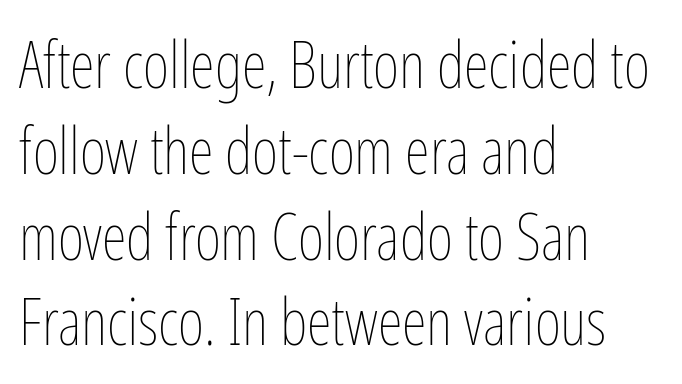
{"italic": "no", "bold": "no", "weight": "thin", "width": "condensed", "stroke_contrast": "low", "x_height": "medium", "monospaced": "no", "underline": "no", "align": "left", "line_spacing": "normal", "line_spacing_ratio": 1.34, "letter_spacing": "normal", "letter_spacing_em": 0.0, "glyph_px": 64}
